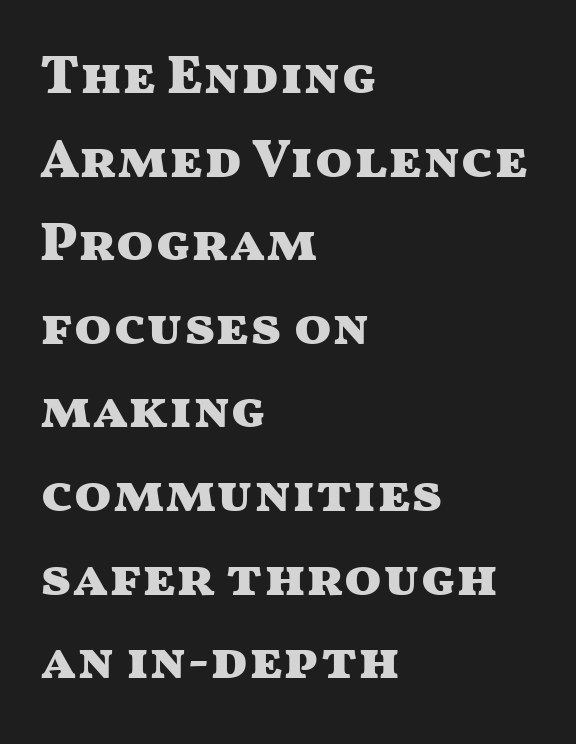
Q: Is the text bold? A: Yes.
Q: Is the text italic (slanted)? A: No, it is upright.
Q: Is the typeface a serif or a sans-serif typeface? A: Sans-serif.
Q: Is the text underlined? A: No.
Q: How is the paragraph aligned? A: Left-aligned.
Q: Is the spacing between letters normal or unusually wide? A: Normal.
Q: Is the spacing between lines tight, normal or loose? A: Normal.
Q: Width (condensed, normal, or wide)? A: Wide.
Q: Stroke contrast? A: Medium.
Q: x-height? A: Medium.
Q: Monospaced? A: No.
